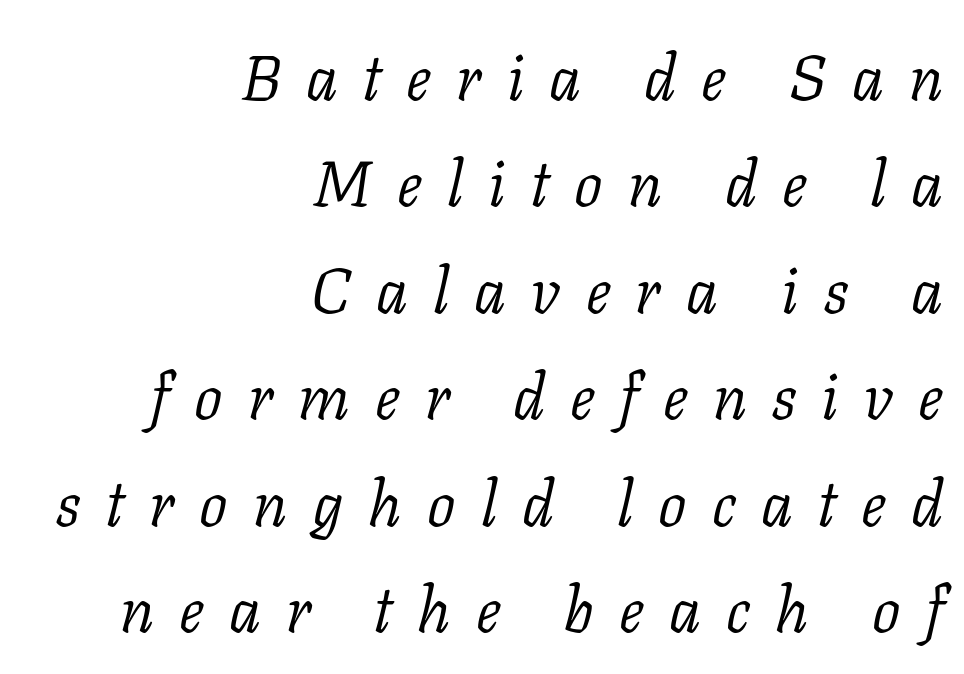
{"serif": "yes", "italic": "yes", "lean": "right", "slant_degrees": 11, "bold": "no", "weight": "light", "width": "normal", "stroke_contrast": "low", "x_height": "medium", "monospaced": "no", "underline": "no", "align": "right", "line_spacing": "normal", "line_spacing_ratio": 1.69, "letter_spacing": "wide", "letter_spacing_em": 0.4, "glyph_px": 63}
